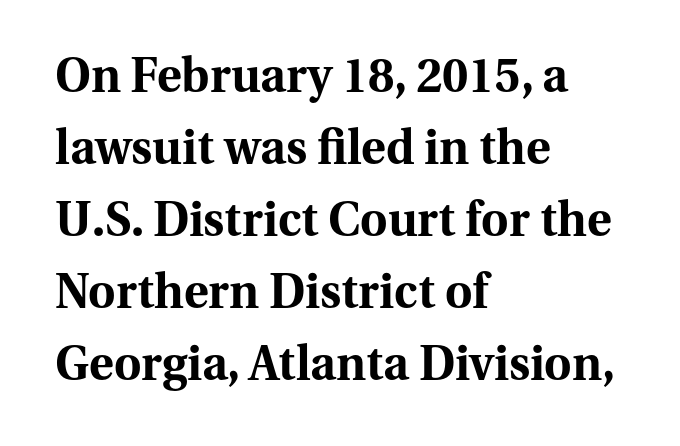
The image shows 47 px bold serif type, upright; set left-aligned, normal line spacing (1.53x), normal letter spacing, not underlined; medium stroke contrast and a medium x-height.
